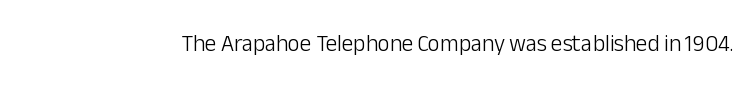
{"italic": "no", "bold": "no", "underline": "no", "letter_spacing": "normal", "letter_spacing_em": 0.0, "glyph_px": 23}
